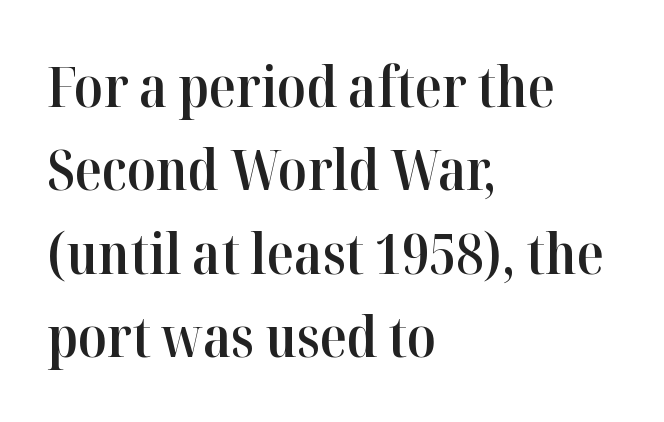
Q: Is the text bold? A: Semi-bold.
Q: Is the text italic (slanted)? A: No, it is upright.
Q: Is the typeface a serif or a sans-serif typeface? A: Serif.
Q: Is the text underlined? A: No.
Q: How is the paragraph aligned? A: Left-aligned.
Q: Is the spacing between letters normal or unusually wide? A: Normal.
Q: Is the spacing between lines tight, normal or loose? A: Normal.
Q: Width (condensed, normal, or wide)? A: Normal.
Q: Stroke contrast? A: High.
Q: x-height? A: Medium.
Q: Monospaced? A: No.
